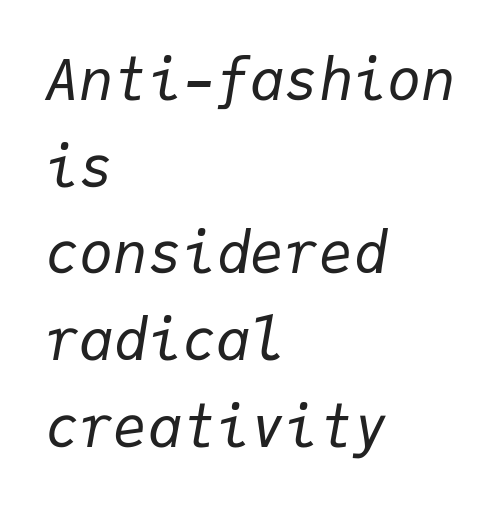
The image shows 57 px regular-weight type, italic (leaning right), monospaced; set left-aligned, normal line spacing (1.52x), normal letter spacing, not underlined; low stroke contrast and a medium x-height.
